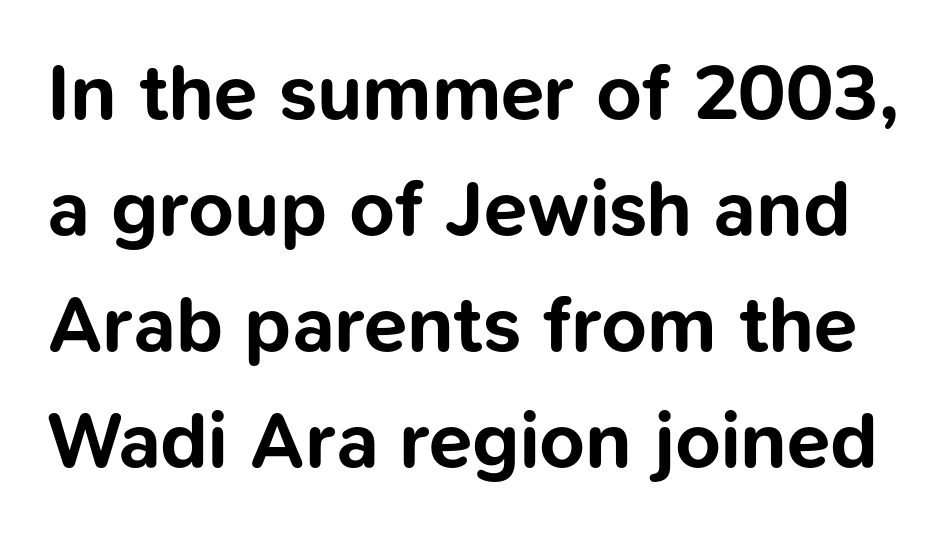
The image shows 79 px bold sans-serif type, upright; set normal line spacing (1.47x), normal letter spacing, not underlined; low stroke contrast and a medium x-height.
